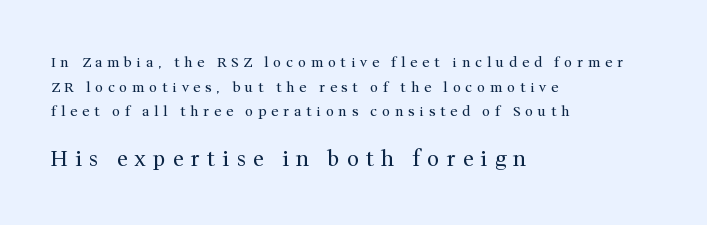
{"italic": "no", "bold": "no", "underline": "no", "align": "left", "line_spacing_ratio": 1.76, "letter_spacing": "wide", "letter_spacing_em": 0.34, "larger_block": "second", "size_ratio": 1.5, "glyph_px": 21}
